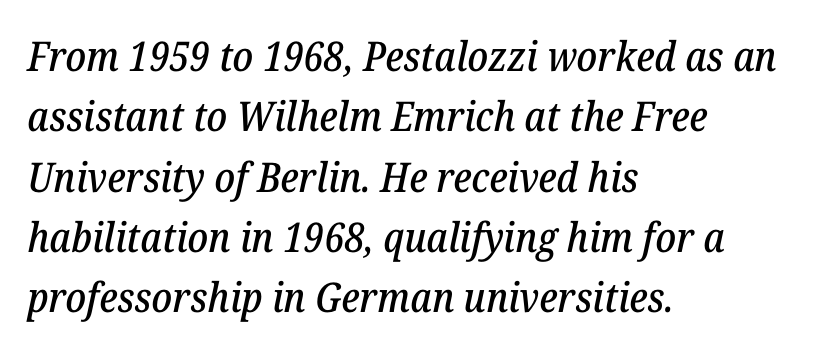
Q: Is the text italic (slanted)? A: Yes, it leans right by about 12 degrees.
Q: Is the typeface a serif or a sans-serif typeface? A: Serif.
Q: Is the text underlined? A: No.
Q: How is the paragraph aligned? A: Left-aligned.
Q: Is the spacing between letters normal or unusually wide? A: Normal.
Q: Is the spacing between lines tight, normal or loose? A: Normal.
Q: Width (condensed, normal, or wide)? A: Normal.
Q: Stroke contrast? A: Low.
Q: x-height? A: Medium.
Q: Monospaced? A: No.
